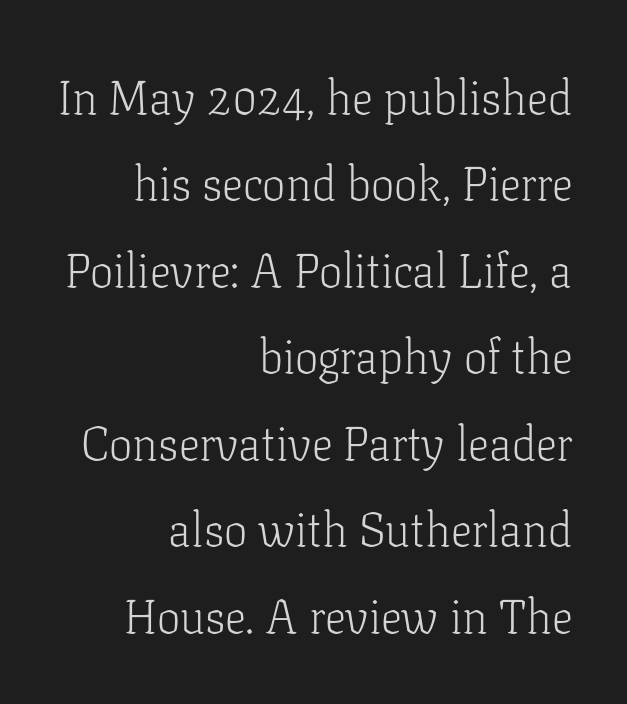
Q: Is the text bold? A: No.
Q: Is the text italic (slanted)? A: No, it is upright.
Q: Is the typeface a serif or a sans-serif typeface? A: Serif.
Q: Is the text underlined? A: No.
Q: How is the paragraph aligned? A: Right-aligned.
Q: Is the spacing between letters normal or unusually wide? A: Normal.
Q: Width (condensed, normal, or wide)? A: Normal.
Q: Stroke contrast? A: Low.
Q: x-height? A: Medium.
Q: Monospaced? A: No.
